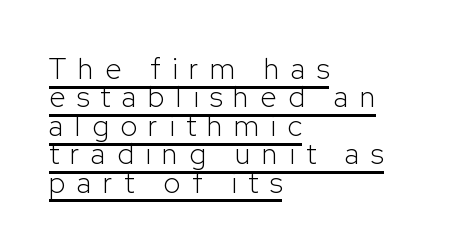
Q: Is the text bold? A: No.
Q: Is the text italic (slanted)? A: No, it is upright.
Q: Is the typeface a serif or a sans-serif typeface? A: Sans-serif.
Q: Is the text underlined? A: Yes.
Q: How is the paragraph aligned? A: Left-aligned.
Q: Is the spacing between letters normal or unusually wide? A: Unusually wide.
Q: Is the spacing between lines tight, normal or loose? A: Tight.
Q: Width (condensed, normal, or wide)? A: Normal.
Q: Stroke contrast? A: Low.
Q: x-height? A: Medium.
Q: Monospaced? A: No.
